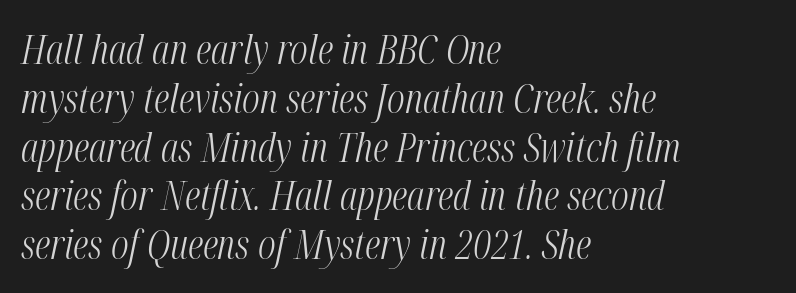
The image shows 40 px light, condensed type, italic (leaning right); set left-aligned, line spacing 1.22x, normal letter spacing, not underlined; medium stroke contrast and a medium x-height.
